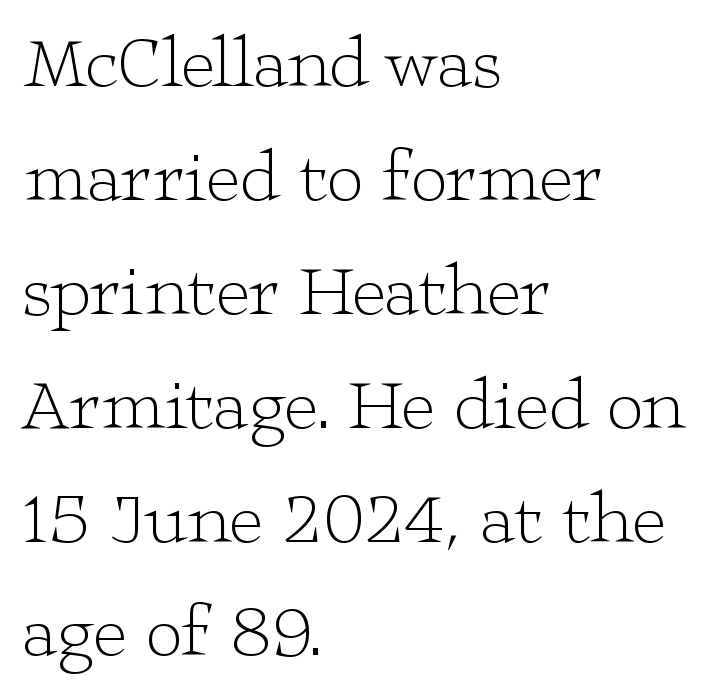
The image shows 73 px light, wide serif type, upright; set left-aligned, normal line spacing (1.56x), normal letter spacing, not underlined; low stroke contrast and a medium x-height.
